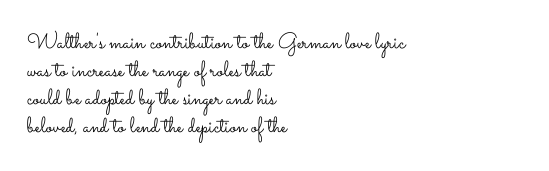
Q: Is the text bold? A: No.
Q: Is the text italic (slanted)? A: Yes.
Q: Is the text underlined? A: No.
Q: How is the paragraph aligned? A: Left-aligned.
Q: Is the spacing between letters normal or unusually wide? A: Normal.
Q: Is the spacing between lines tight, normal or loose? A: Normal.
